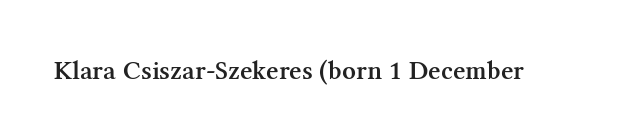
Q: Is the text bold? A: Semi-bold.
Q: Is the text italic (slanted)? A: No, it is upright.
Q: Is the text underlined? A: No.
Q: Is the spacing between letters normal or unusually wide? A: Normal.
